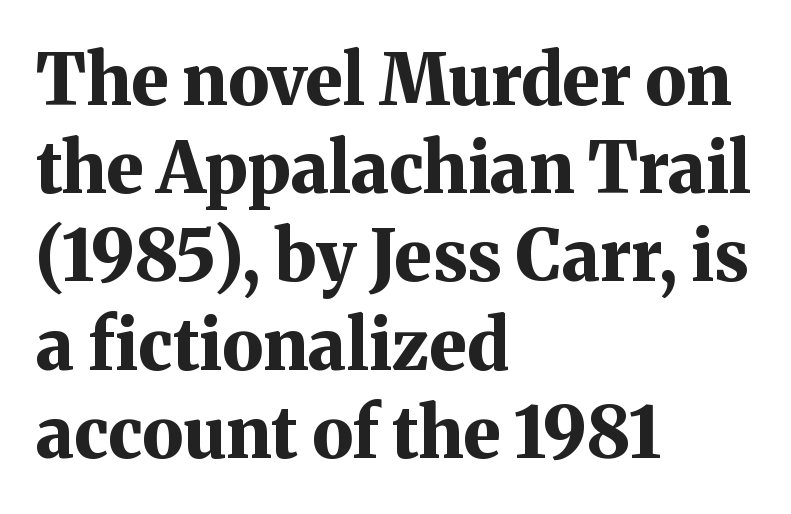
Notice how the passage keeps a crisp vertical edge on the left only. This sample uses plain, unmodified letter spacing. Evenly set lines give the paragraph a standard silhouette. Observe the serifs anchoring each vertical stroke in this sample.
